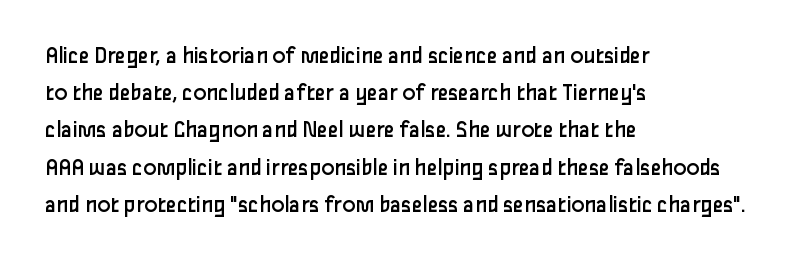
Q: Is the text bold? A: No.
Q: Is the text italic (slanted)? A: No, it is upright.
Q: Is the text underlined? A: No.
Q: How is the paragraph aligned? A: Left-aligned.
Q: Is the spacing between letters normal or unusually wide? A: Normal.
Q: Is the spacing between lines tight, normal or loose? A: Normal.
